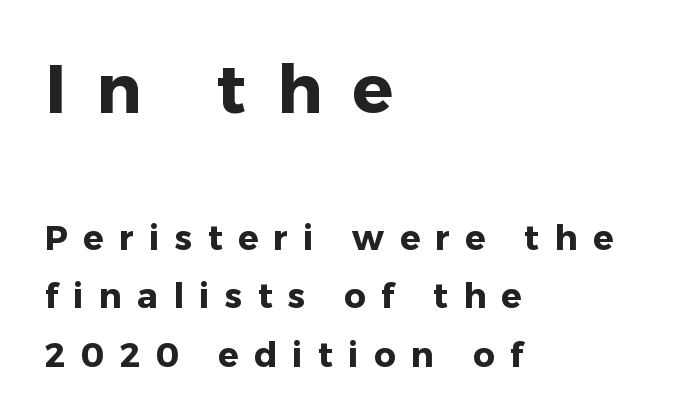
{"serif": "no", "italic": "no", "bold": "yes", "weight": "heavy", "width": "normal", "stroke_contrast": "low", "x_height": "medium", "monospaced": "no", "underline": "no", "align": "left", "line_spacing_ratio": 1.73, "letter_spacing": "wide", "letter_spacing_em": 0.45, "larger_block": "first", "size_ratio": 1.97, "glyph_px": 67}
